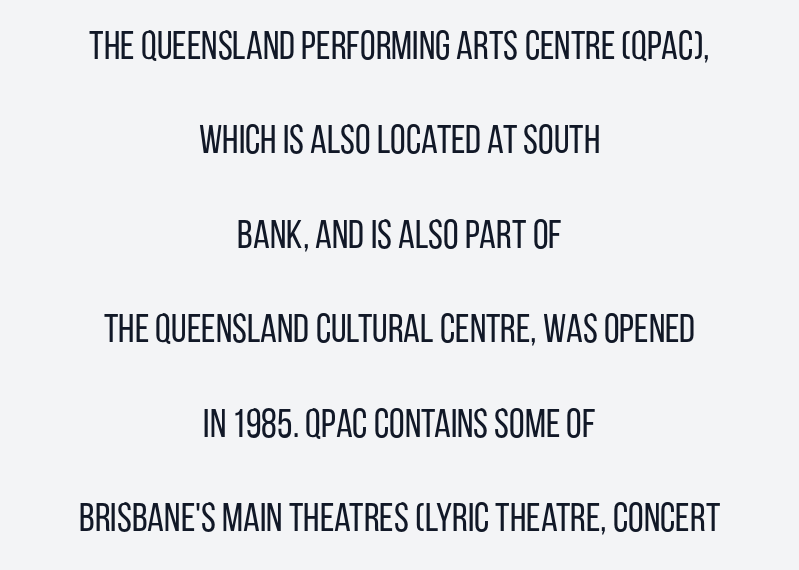
These lines are centered, leaving both edges ragged. The designer went with a sans here, leaving each stem footless. No word sits above an underline. The face used here is proportionally spaced, like ordinary book or web type.
